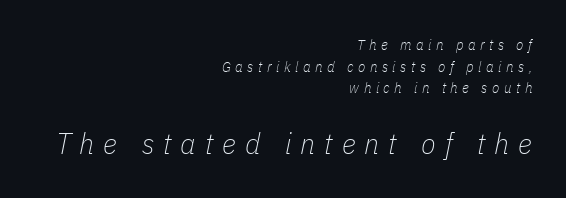
In terms of leading, this rendering sits right in the middle. Of the two passages, the one underneath uses the larger point size. Has an underline been added? It has not. Think of a printed novel: that variable character pitch is what you see here. Characters follow at a spacing far wider than the type designer built in. The paragraph shown leans on its right margin.
